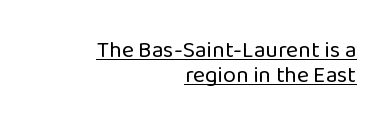
Q: Is the text bold? A: No.
Q: Is the text italic (slanted)? A: No, it is upright.
Q: Is the text underlined? A: Yes.
Q: How is the paragraph aligned? A: Right-aligned.
Q: Is the spacing between letters normal or unusually wide? A: Normal.
Q: Is the spacing between lines tight, normal or loose? A: Tight.
